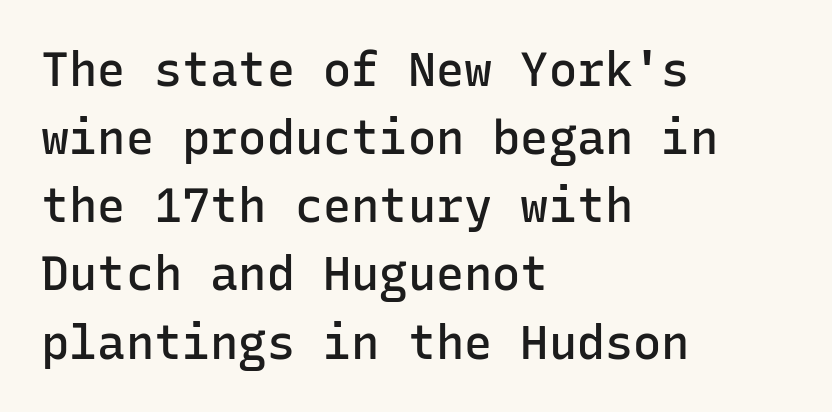
The paragraph shown leans on its left margin. To sum up the face: it is a sans, with no serifs. Quick note: not italic, upright. Think of a typewriter: that constant character pitch is what you see here.
